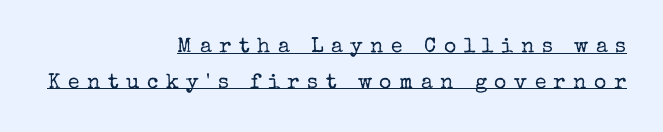
The image shows 21 px text type, upright; set right-aligned, normal line spacing (1.7x), unusually wide letter spacing (+0.36 em), underlined.
